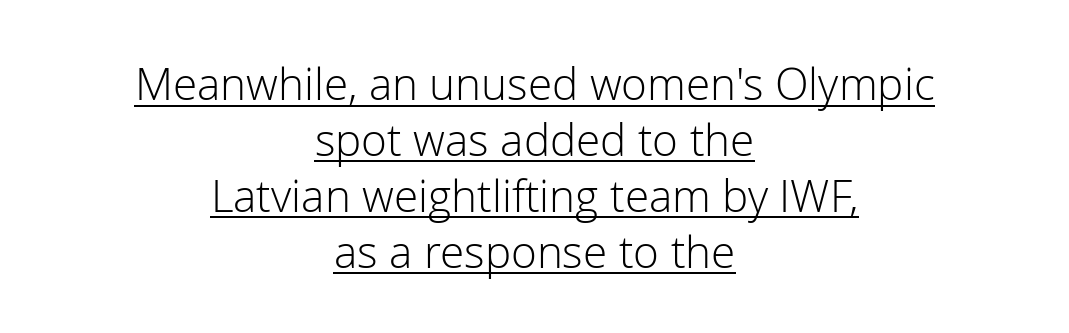
{"serif": "no", "italic": "no", "bold": "no", "weight": "light", "width": "normal", "stroke_contrast": "low", "x_height": "medium", "monospaced": "no", "underline": "yes", "align": "center", "line_spacing": "normal", "line_spacing_ratio": 1.27, "letter_spacing": "normal", "letter_spacing_em": 0.0, "glyph_px": 44}
